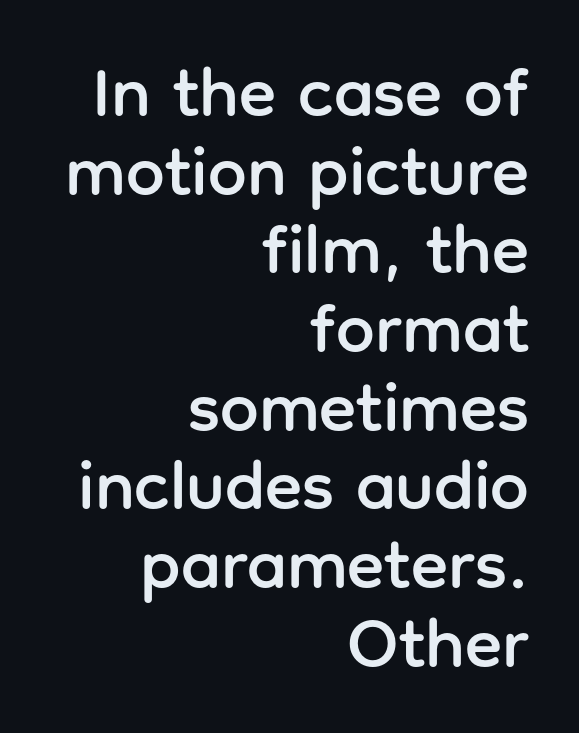
The image shows 69 px sans-serif type, upright; set right-aligned, tight line spacing (1.14x), normal letter spacing, not underlined; low stroke contrast and a medium x-height.
